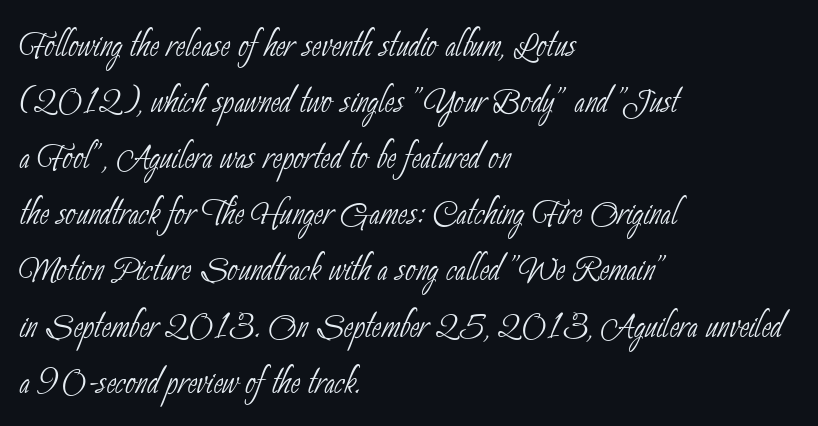
Compared with a typical body face, this is equally light or lighter still. You could not count columns in this text — the font is proportionally spaced. This is sans-serif lettering, the kind often seen on screens and signage. Bare-footed words on every line.
